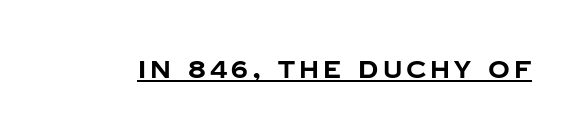
The image shows 24 px bold type, upright; set underlined.
